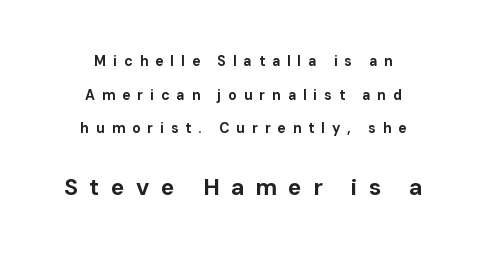
The image shows 23 px bold type, upright; set centered, loose line spacing (2.41x), unusually wide letter spacing (+0.49 em), not underlined; the second (bottom) block is 1.64x larger.
